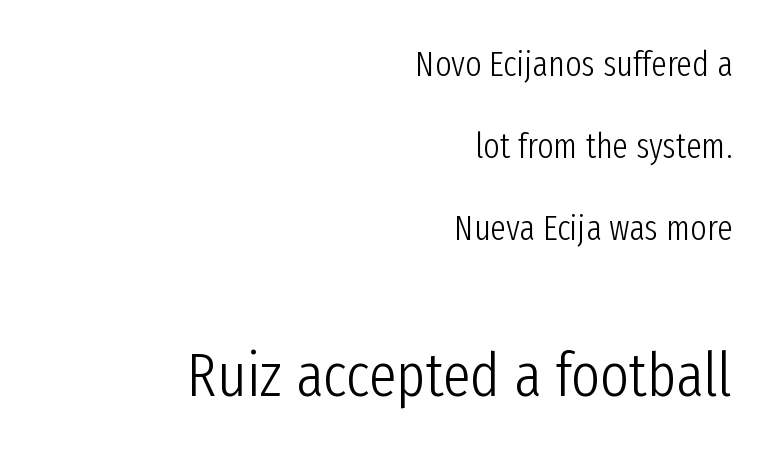
Q: Is the text bold? A: No.
Q: Is the text italic (slanted)? A: No, it is upright.
Q: Is the typeface a serif or a sans-serif typeface? A: Sans-serif.
Q: Is the text underlined? A: No.
Q: How is the paragraph aligned? A: Right-aligned.
Q: Is the spacing between letters normal or unusually wide? A: Normal.
Q: Is the spacing between lines tight, normal or loose? A: Loose.
Q: Which block of text is set in a larger size, the first (top) or the second (bottom)? A: The second (bottom) one.
Q: Width (condensed, normal, or wide)? A: Condensed.
Q: Stroke contrast? A: Low.
Q: x-height? A: Medium.
Q: Monospaced? A: No.
